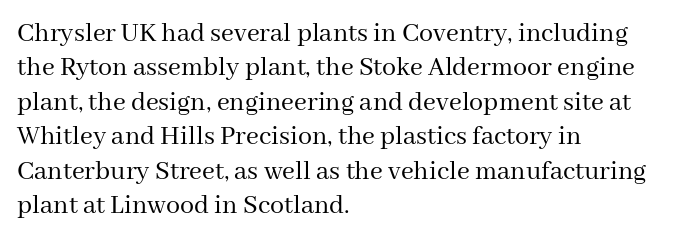
The rendering uses natural spacing where letterforms have individual widths. The compositor pushed each line to the left boundary. Does extra space separate the letters? No, they use regular spacing. Stem width sits at or under what a default text font uses.
